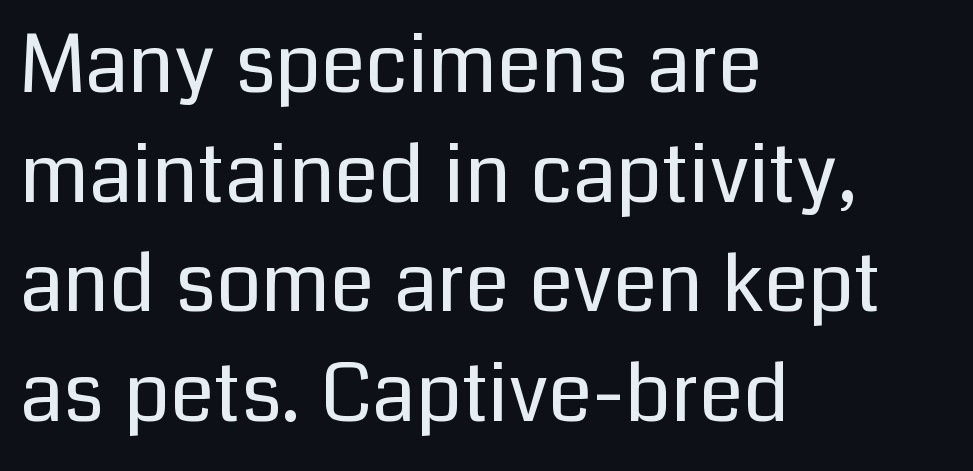
{"serif": "no", "italic": "no", "bold": "no", "weight": "regular", "width": "normal", "stroke_contrast": "low", "x_height": "medium", "monospaced": "no", "underline": "no", "align": "left", "line_spacing": "normal", "line_spacing_ratio": 1.37, "letter_spacing": "normal", "letter_spacing_em": 0.0, "glyph_px": 80}
